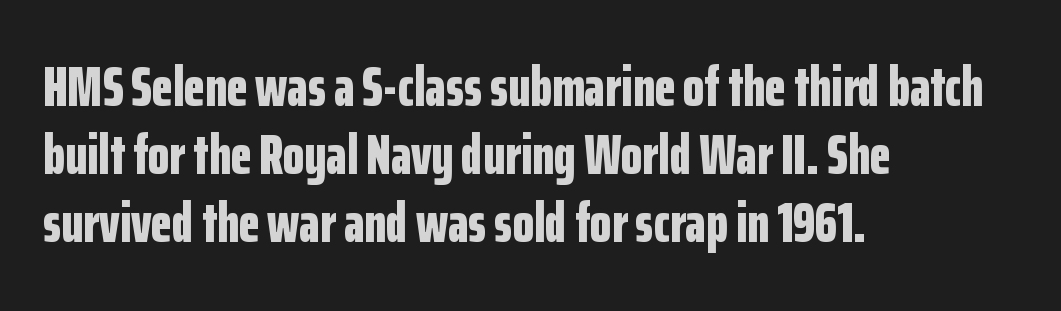
{"serif": "no", "italic": "no", "bold": "yes", "weight": "bold", "width": "condensed", "stroke_contrast": "low", "x_height": "medium", "monospaced": "no", "underline": "no", "align": "left", "line_spacing_ratio": 1.24, "letter_spacing": "normal", "letter_spacing_em": 0.0, "glyph_px": 55}
